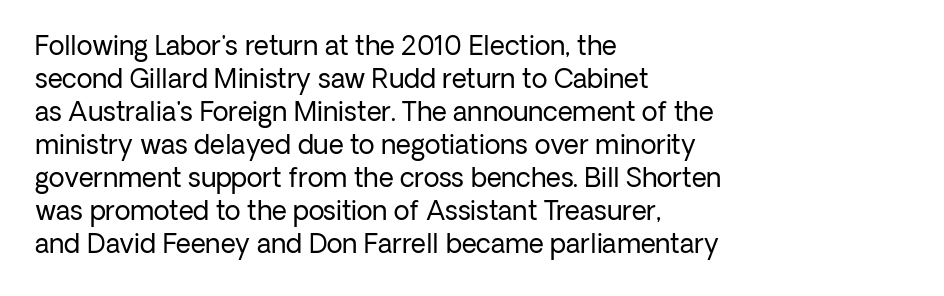
Q: Is the text bold? A: No.
Q: Is the text italic (slanted)? A: No, it is upright.
Q: Is the text underlined? A: No.
Q: How is the paragraph aligned? A: Left-aligned.
Q: Is the spacing between letters normal or unusually wide? A: Normal.
Q: Is the spacing between lines tight, normal or loose? A: Normal.
